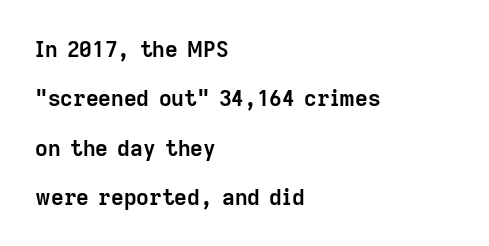
The image shows 22 px bold type, upright; set left-aligned, loose line spacing (2.24x), normal letter spacing, not underlined.
